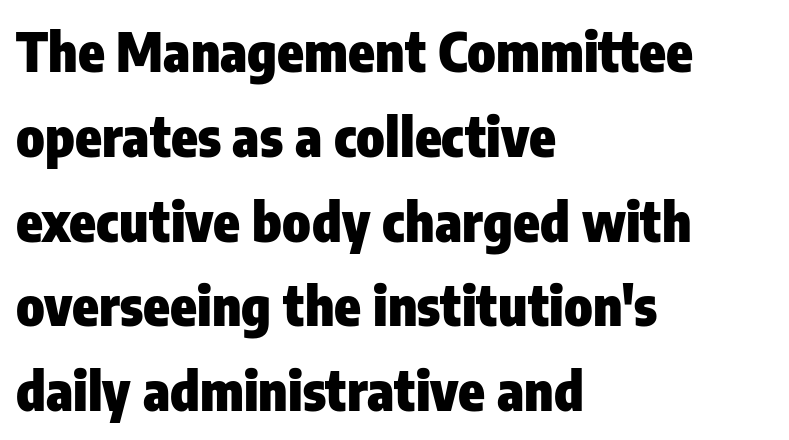
{"serif": "no", "italic": "no", "bold": "yes", "weight": "heavy", "width": "condensed", "stroke_contrast": "low", "x_height": "medium", "monospaced": "no", "underline": "no", "align": "left", "line_spacing": "normal", "line_spacing_ratio": 1.57, "letter_spacing": "normal", "letter_spacing_em": 0.0, "glyph_px": 54}
